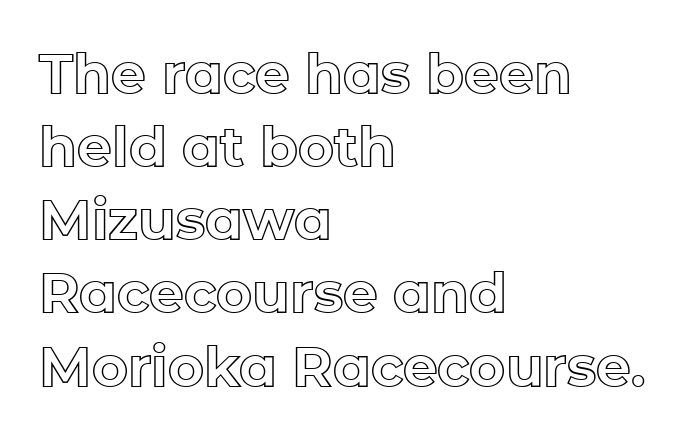
{"italic": "no", "width": "normal", "x_height": "medium", "monospaced": "no", "underline": "no", "align": "left", "line_spacing": "normal", "line_spacing_ratio": 1.33, "letter_spacing": "normal", "letter_spacing_em": 0.0, "glyph_px": 55}
